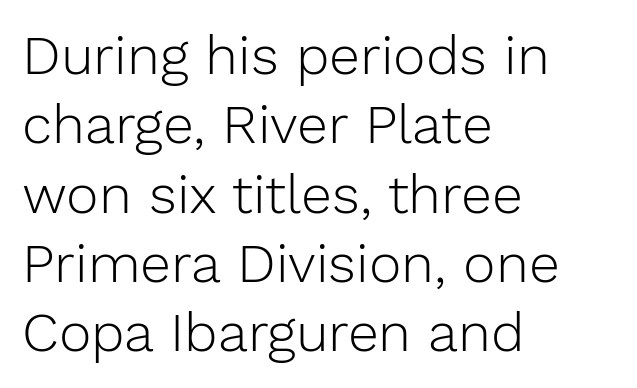
The image shows 55 px light sans-serif type, upright; set left-aligned, normal line spacing (1.26x), normal letter spacing, not underlined; low stroke contrast and a medium x-height.
